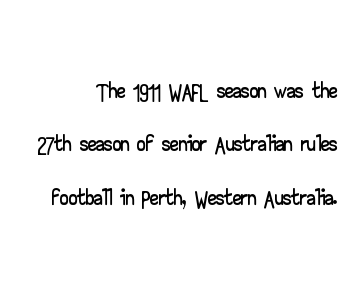
The image shows 34 px wide sans-serif type, upright; set normal line spacing (1.57x), normal letter spacing, not underlined; low stroke contrast and a small x-height.
